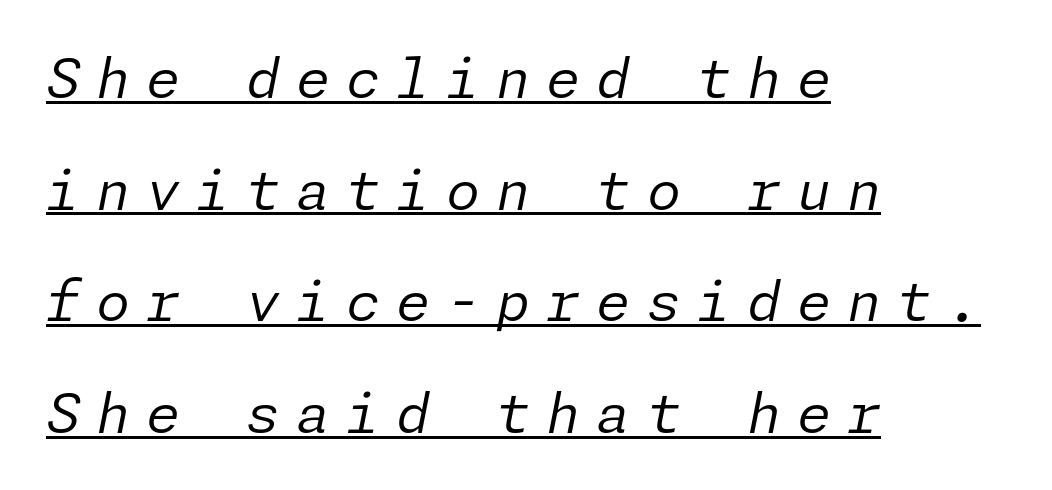
{"italic": "yes", "lean": "right", "slant_degrees": 11, "bold": "no", "weight": "regular", "width": "normal", "stroke_contrast": "low", "x_height": "medium", "underline": "yes", "align": "left", "line_spacing": "loose", "line_spacing_ratio": 2.03, "letter_spacing": "wide", "letter_spacing_em": 0.29, "glyph_px": 55}
